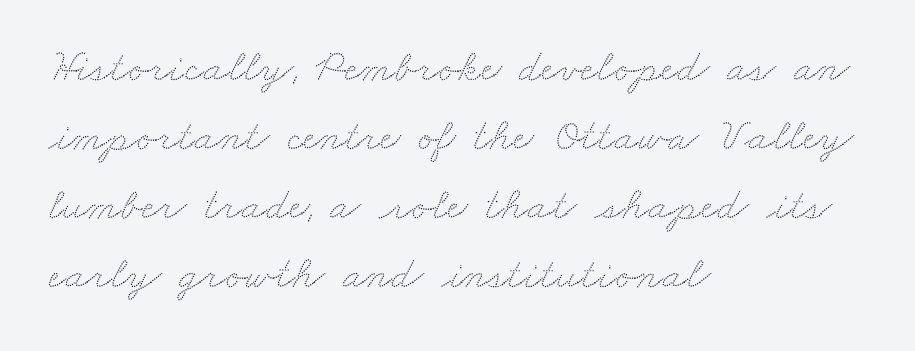
In terms of letterspacing, this is plain default setting. The face used here is proportionally spaced, like ordinary book or web type. Horizontal bands of white between lines are of average thickness. Notice how the passage keeps a crisp vertical edge on the left only. The foot of each line stays bare and open.
